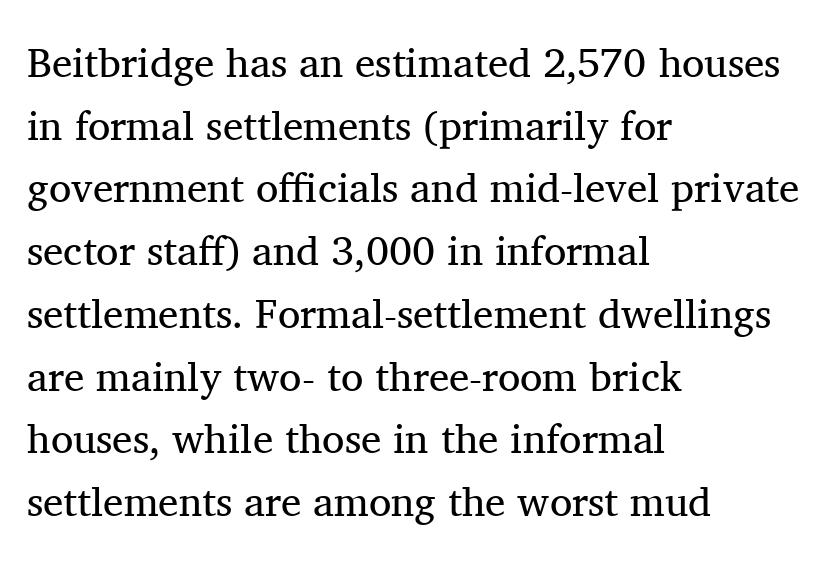
{"serif": "yes", "italic": "no", "bold": "no", "weight": "regular", "width": "normal", "stroke_contrast": "medium", "x_height": "medium", "monospaced": "no", "underline": "no", "align": "left", "line_spacing": "normal", "line_spacing_ratio": 1.53, "letter_spacing": "normal", "letter_spacing_em": 0.0, "glyph_px": 41}
